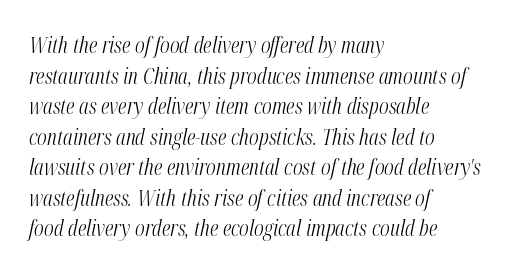
The weight tops out at a normal text grade. Looking at the ascenders, they clearly lean. These lines stack with their left ends in a neat column. Type without underlining. Compared with typical body copy, the letter spacing here is the same.
